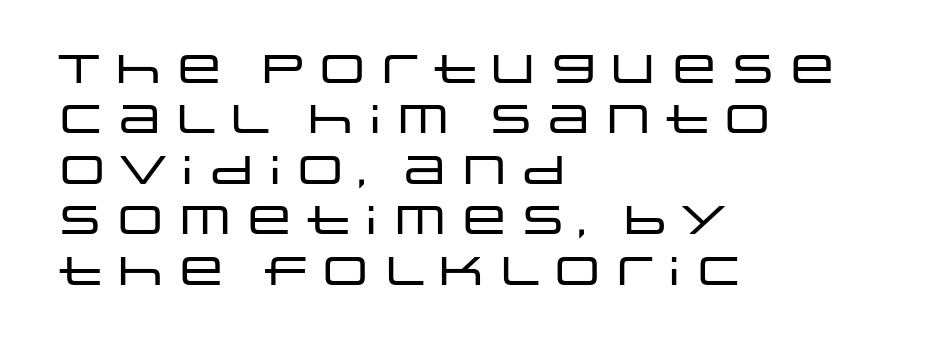
{"serif": "no", "italic": "no", "width": "wide", "stroke_contrast": "low", "x_height": "large", "monospaced": "no", "underline": "no", "align": "left", "line_spacing": "normal", "line_spacing_ratio": 1.26, "letter_spacing": "normal", "letter_spacing_em": 0.0, "glyph_px": 40}
